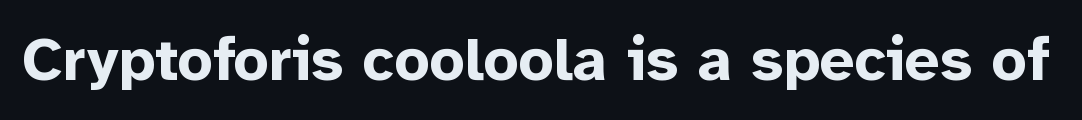
This sample uses plain, unmodified letter spacing. Bold? Absolutely — the strokes are thick and heavy. Note: no serifs on the glyphs. The type sits square on the baseline with zero lean. Plain, unruled lines of type.
